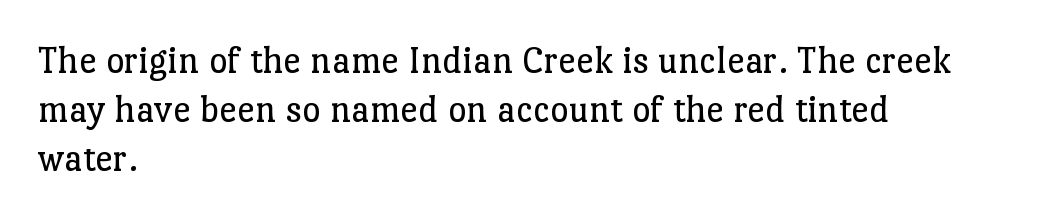
The image shows 40 px regular-weight serif type, upright; set left-aligned, line spacing 1.22x, normal letter spacing, not underlined; low stroke contrast and a medium x-height.
